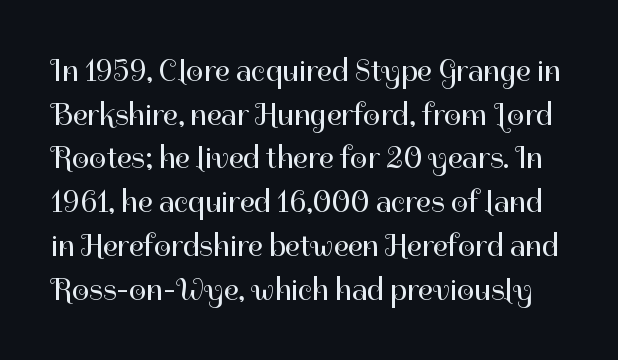
The image shows 31 px regular-weight sans-serif type, upright; set normal line spacing (1.41x), normal letter spacing, not underlined; high stroke contrast and a medium x-height.
